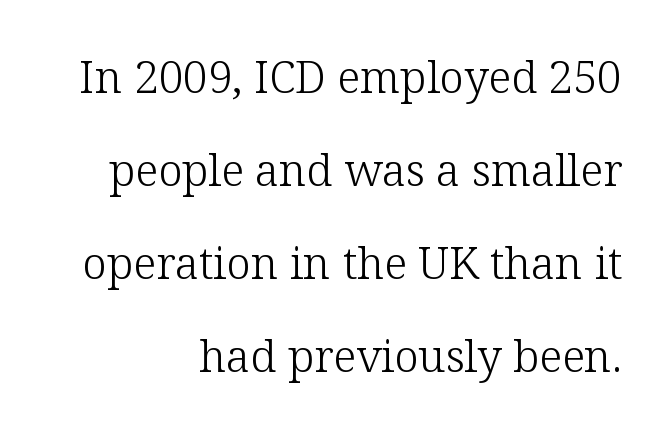
Q: Is the text bold? A: No.
Q: Is the text italic (slanted)? A: No, it is upright.
Q: Is the typeface a serif or a sans-serif typeface? A: Serif.
Q: Is the text underlined? A: No.
Q: How is the paragraph aligned? A: Right-aligned.
Q: Is the spacing between letters normal or unusually wide? A: Normal.
Q: Is the spacing between lines tight, normal or loose? A: Loose.
Q: Width (condensed, normal, or wide)? A: Normal.
Q: Stroke contrast? A: Low.
Q: x-height? A: Medium.
Q: Monospaced? A: No.
